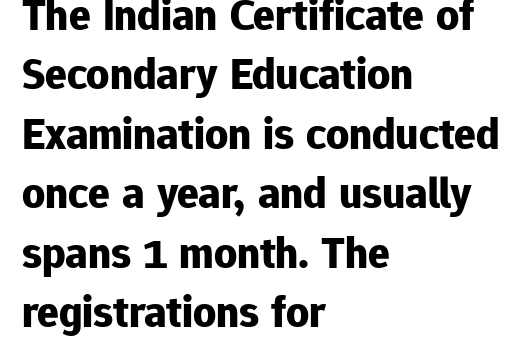
{"serif": "no", "italic": "no", "bold": "yes", "weight": "bold", "width": "normal", "stroke_contrast": "low", "x_height": "medium", "monospaced": "no", "underline": "no", "align": "left", "line_spacing": "normal", "line_spacing_ratio": 1.32, "letter_spacing": "normal", "letter_spacing_em": 0.0, "glyph_px": 45}
